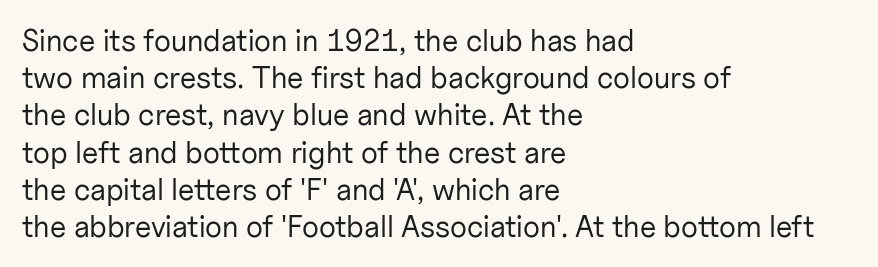
{"serif": "no", "italic": "no", "bold": "no", "weight": "regular", "width": "normal", "stroke_contrast": "low", "x_height": "medium", "monospaced": "no", "underline": "no", "align": "left", "line_spacing_ratio": 1.24, "letter_spacing": "normal", "letter_spacing_em": 0.0, "glyph_px": 30}
